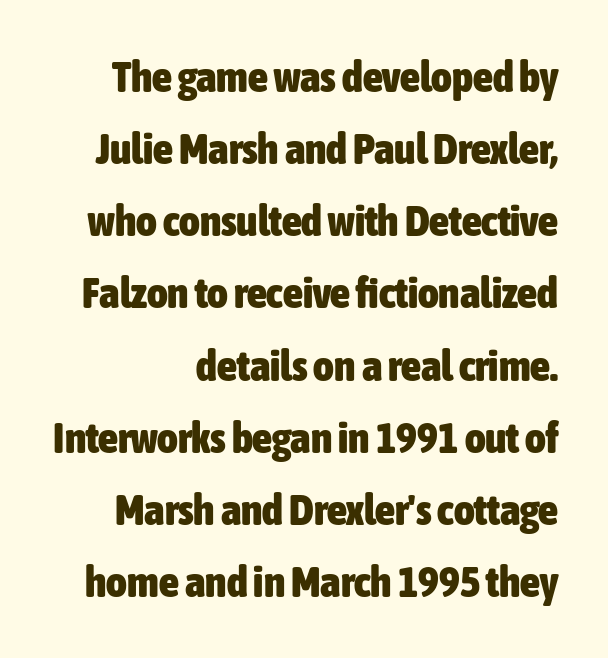
{"serif": "no", "italic": "no", "bold": "yes", "weight": "heavy", "width": "condensed", "stroke_contrast": "low", "x_height": "medium", "monospaced": "no", "underline": "no", "line_spacing": "normal", "line_spacing_ratio": 1.64, "letter_spacing": "normal", "letter_spacing_em": 0.0, "glyph_px": 44}
